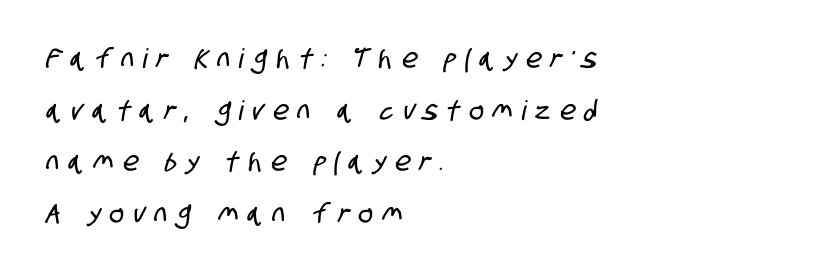
Loosely led — the rows are spread out. Line beginnings align vertically; line endings do not. Check the space under the baseline: it is left empty. Spacing between characters has been opened up far beyond the box default.
